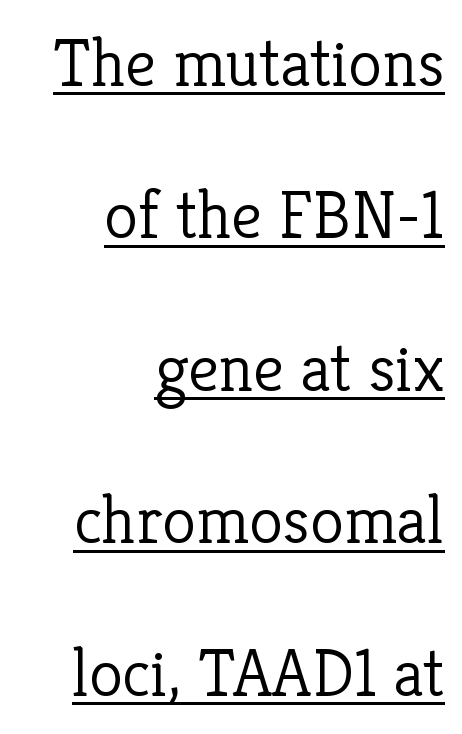
Q: Is the text bold? A: No.
Q: Is the text italic (slanted)? A: No, it is upright.
Q: Is the typeface a serif or a sans-serif typeface? A: Serif.
Q: Is the text underlined? A: Yes.
Q: How is the paragraph aligned? A: Right-aligned.
Q: Is the spacing between letters normal or unusually wide? A: Normal.
Q: Is the spacing between lines tight, normal or loose? A: Loose.
Q: Width (condensed, normal, or wide)? A: Normal.
Q: Stroke contrast? A: Low.
Q: x-height? A: Medium.
Q: Monospaced? A: No.
